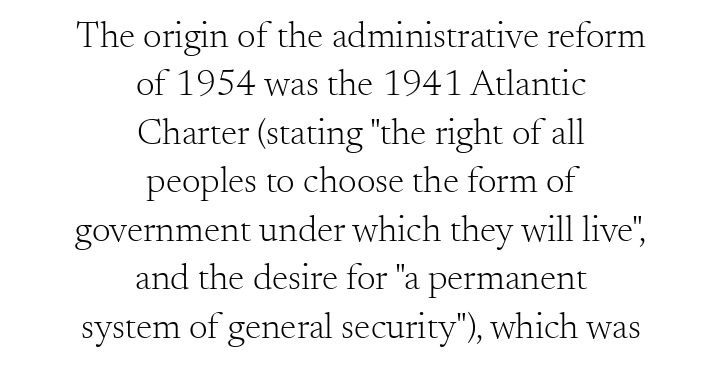
The designer left line spacing at the default. Beneath every word, the page is bare. Do the characters align in a grid? No, the font is proportional. The paragraph has two soft edges and a firm central axis.
